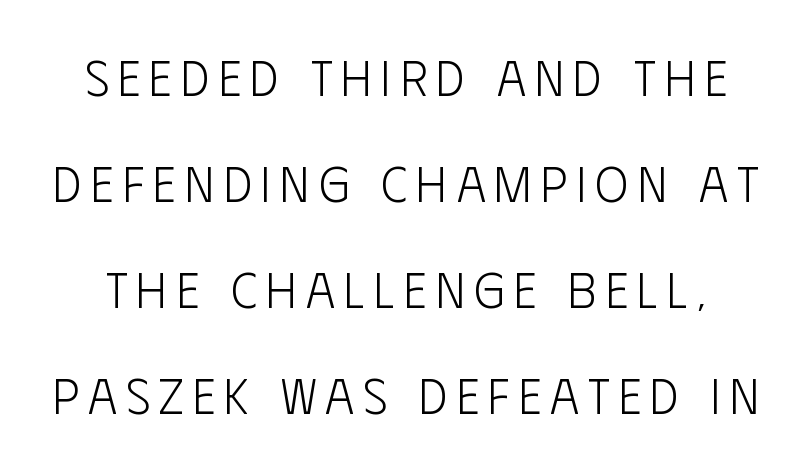
Q: Is the text bold? A: No.
Q: Is the text italic (slanted)? A: No, it is upright.
Q: Is the typeface a serif or a sans-serif typeface? A: Sans-serif.
Q: Is the text underlined? A: No.
Q: Is the spacing between lines tight, normal or loose? A: Loose.
Q: Width (condensed, normal, or wide)? A: Condensed.
Q: Stroke contrast? A: Low.
Q: x-height? A: Large.
Q: Monospaced? A: No.
